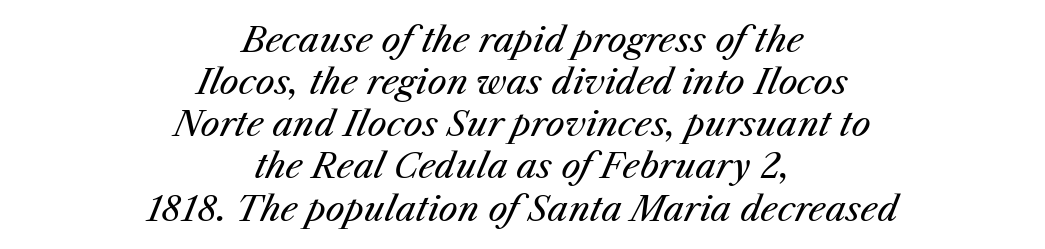
The image shows 34 px regular-weight type, italic (leaning right); set centered, line spacing 1.24x, normal letter spacing, not underlined; medium stroke contrast and a medium x-height.
